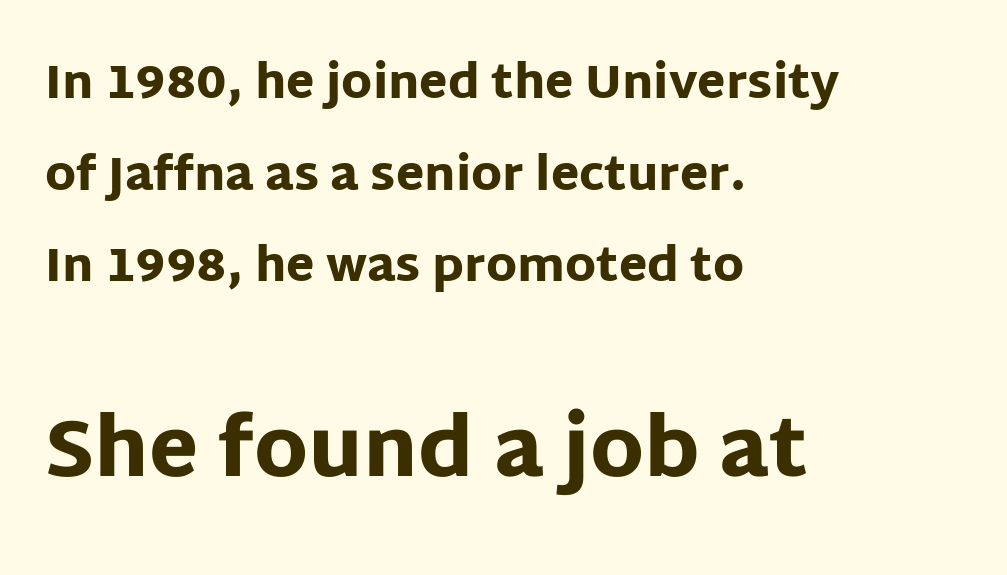
{"serif": "no", "italic": "no", "bold": "yes", "weight": "heavy", "width": "normal", "stroke_contrast": "low", "x_height": "large", "monospaced": "no", "underline": "no", "align": "left", "line_spacing": "loose", "line_spacing_ratio": 1.99, "letter_spacing": "normal", "letter_spacing_em": 0.0, "larger_block": "second", "size_ratio": 1.74, "glyph_px": 80}
